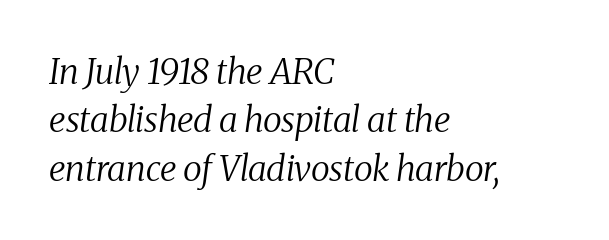
The image shows 35 px regular-weight serif type, italic (leaning right); set left-aligned, normal line spacing (1.38x), normal letter spacing, not underlined; medium stroke contrast and a medium x-height.
